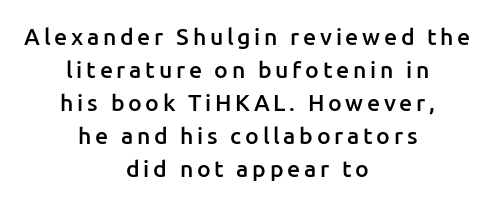
Q: Is the text bold? A: Semi-bold.
Q: Is the text italic (slanted)? A: No, it is upright.
Q: Is the text underlined? A: No.
Q: How is the paragraph aligned? A: Centered.
Q: Is the spacing between lines tight, normal or loose? A: Normal.
